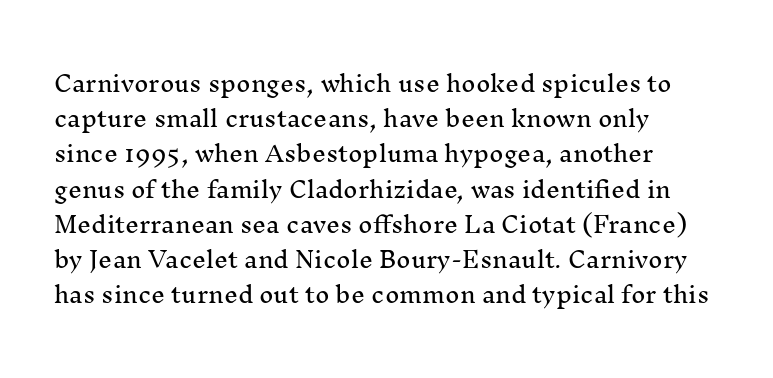
{"italic": "no", "underline": "no", "align": "left", "line_spacing": "normal", "line_spacing_ratio": 1.6, "letter_spacing": "normal", "letter_spacing_em": 0.0, "glyph_px": 22}
